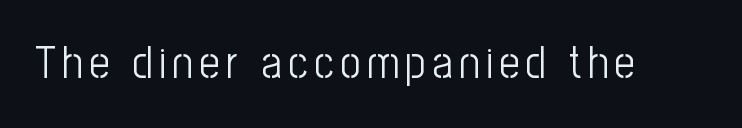
Q: Is the text bold? A: No.
Q: Is the text italic (slanted)? A: No, it is upright.
Q: Is the typeface a serif or a sans-serif typeface? A: Sans-serif.
Q: Is the text underlined? A: No.
Q: Width (condensed, normal, or wide)? A: Condensed.
Q: Stroke contrast? A: Low.
Q: x-height? A: Medium.
Q: Monospaced? A: No.
